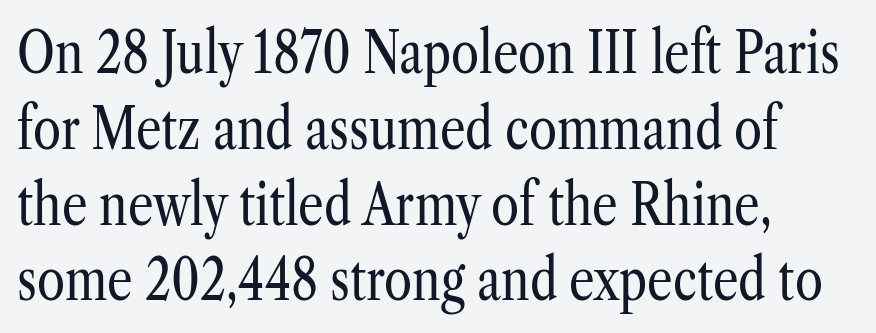
The image shows 57 px regular-weight, condensed serif type, upright; set left-aligned, normal line spacing (1.33x), normal letter spacing, not underlined; low stroke contrast and a medium x-height.
